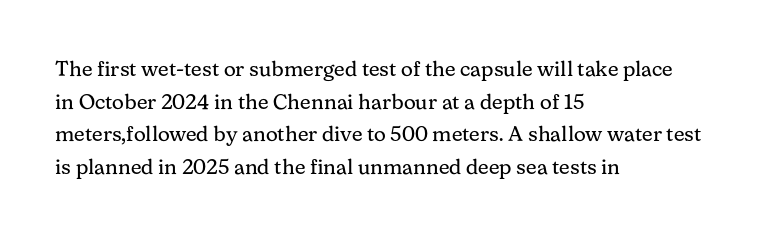
{"italic": "no", "bold": "no", "underline": "no", "align": "left", "line_spacing": "normal", "line_spacing_ratio": 1.55, "letter_spacing": "normal", "letter_spacing_em": 0.0, "glyph_px": 21}
